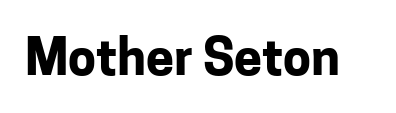
The image shows 50 px bold sans-serif type, upright; set normal letter spacing, not underlined; low stroke contrast and a medium x-height.
